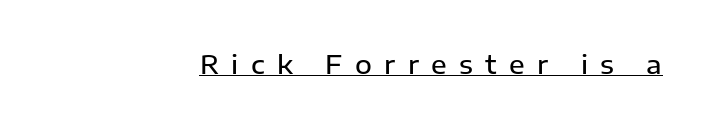
{"italic": "no", "bold": "semi", "underline": "yes", "letter_spacing": "wide", "letter_spacing_em": 0.48, "glyph_px": 26}
